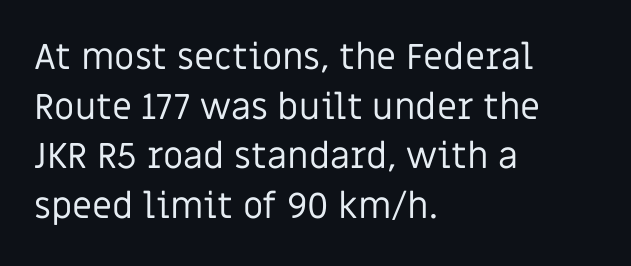
Words float on clear page, feet unadorned. Each letter keeps its own natural width here, so spacing adapts to shape. The lines are quadded left. Is the type heavy? It reads as light-to-regular instead.
